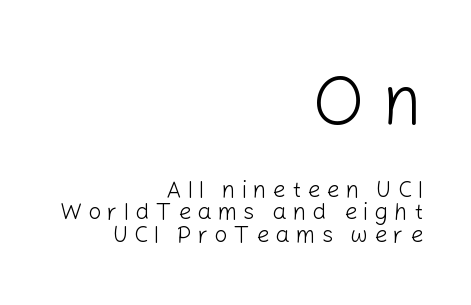
{"serif": "no", "italic": "no", "bold": "no", "weight": "light", "width": "normal", "stroke_contrast": "low", "x_height": "medium", "monospaced": "no", "underline": "no", "align": "right", "line_spacing": "tight", "line_spacing_ratio": 0.99, "letter_spacing": "wide", "letter_spacing_em": 0.26, "larger_block": "first", "size_ratio": 3.0, "glyph_px": 69}
